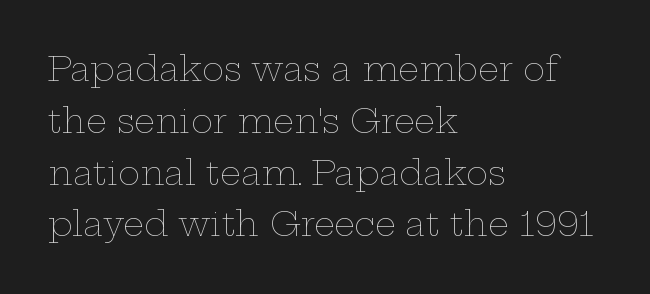
The image shows 33 px thin, wide type, upright; set left-aligned, normal line spacing (1.57x), normal letter spacing, not underlined; low stroke contrast and a medium x-height.
